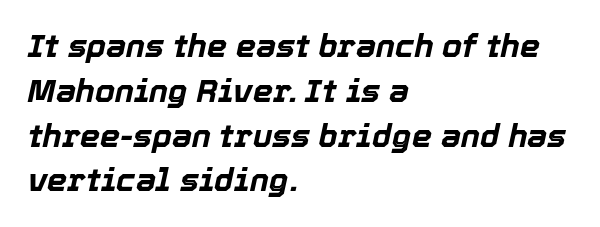
{"italic": "yes", "lean": "right", "slant_degrees": 12, "bold": "yes", "weight": "bold", "width": "normal", "x_height": "medium", "monospaced": "no", "underline": "no", "align": "left", "line_spacing": "normal", "line_spacing_ratio": 1.4, "letter_spacing": "normal", "letter_spacing_em": 0.0, "glyph_px": 32}
